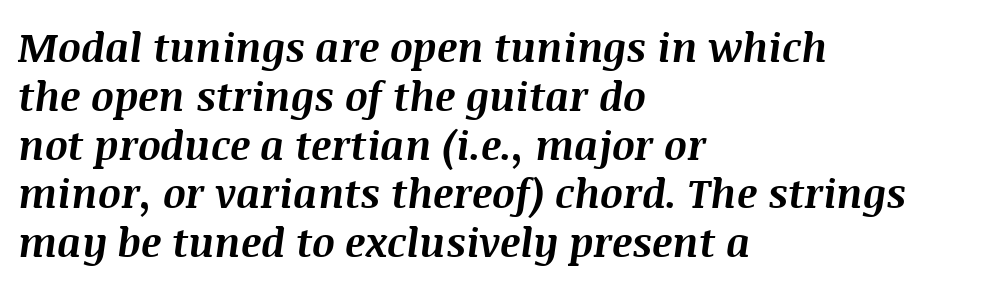
Q: Is the text bold? A: Yes.
Q: Is the text italic (slanted)? A: Yes, it leans right by about 8 degrees.
Q: Is the text underlined? A: No.
Q: How is the paragraph aligned? A: Left-aligned.
Q: Is the spacing between letters normal or unusually wide? A: Normal.
Q: Width (condensed, normal, or wide)? A: Normal.
Q: Stroke contrast? A: Medium.
Q: x-height? A: Large.
Q: Monospaced? A: No.
